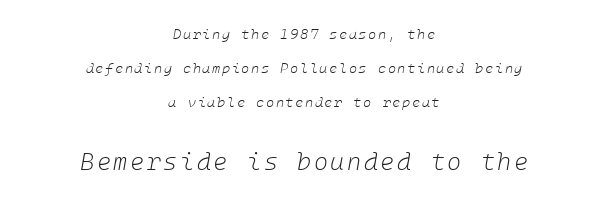
The image shows 24 px text type, italic (leaning right); set centered, loose line spacing (2.43x), not underlined; the second (bottom) block is 1.71x larger.
